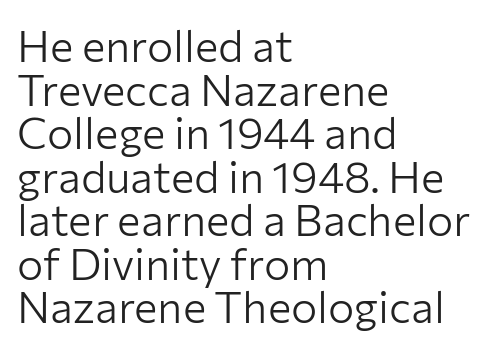
Q: Is the text bold? A: No.
Q: Is the text italic (slanted)? A: No, it is upright.
Q: Is the typeface a serif or a sans-serif typeface? A: Sans-serif.
Q: Is the text underlined? A: No.
Q: How is the paragraph aligned? A: Left-aligned.
Q: Is the spacing between letters normal or unusually wide? A: Normal.
Q: Is the spacing between lines tight, normal or loose? A: Tight.
Q: Width (condensed, normal, or wide)? A: Normal.
Q: Stroke contrast? A: Low.
Q: x-height? A: Medium.
Q: Monospaced? A: No.
